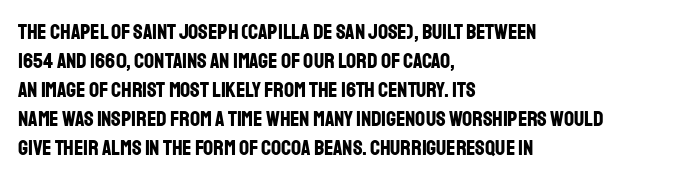
{"italic": "no", "bold": "yes", "underline": "no", "align": "left", "line_spacing": "normal", "line_spacing_ratio": 1.32, "letter_spacing": "normal", "letter_spacing_em": 0.0, "glyph_px": 22}
